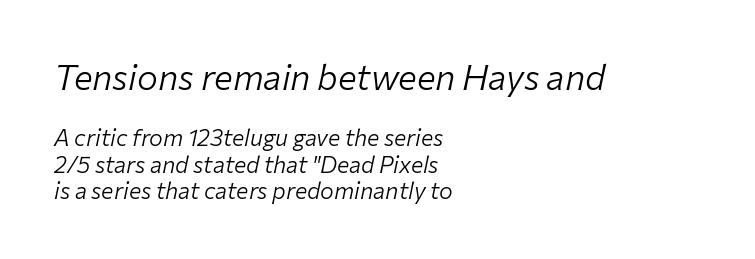
Q: Is the text bold? A: No.
Q: Is the text italic (slanted)? A: Yes, it leans right by about 12 degrees.
Q: Is the text underlined? A: No.
Q: How is the paragraph aligned? A: Left-aligned.
Q: Is the spacing between letters normal or unusually wide? A: Normal.
Q: Is the spacing between lines tight, normal or loose? A: Tight.
Q: Which block of text is set in a larger size, the first (top) or the second (bottom)? A: The first (top) one.
Q: Width (condensed, normal, or wide)? A: Normal.
Q: Stroke contrast? A: Low.
Q: x-height? A: Medium.
Q: Monospaced? A: No.
